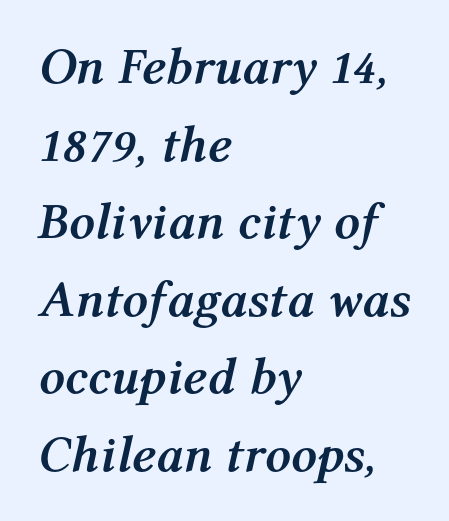
Q: Is the text bold? A: Yes.
Q: Is the text italic (slanted)? A: Yes, it leans right by about 12 degrees.
Q: Is the text underlined? A: No.
Q: How is the paragraph aligned? A: Left-aligned.
Q: Is the spacing between letters normal or unusually wide? A: Normal.
Q: Is the spacing between lines tight, normal or loose? A: Normal.
Q: Width (condensed, normal, or wide)? A: Normal.
Q: Stroke contrast? A: Medium.
Q: x-height? A: Medium.
Q: Monospaced? A: No.
